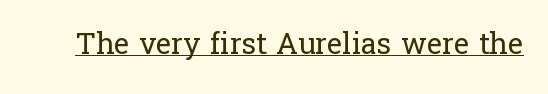
Does extra space separate the letters? No, they use regular spacing. Posture: upright roman. The passage shown is not bold in any degree. You can tell from the footed stems that serif type was used. The face used here is proportionally spaced, like ordinary book or web type.
